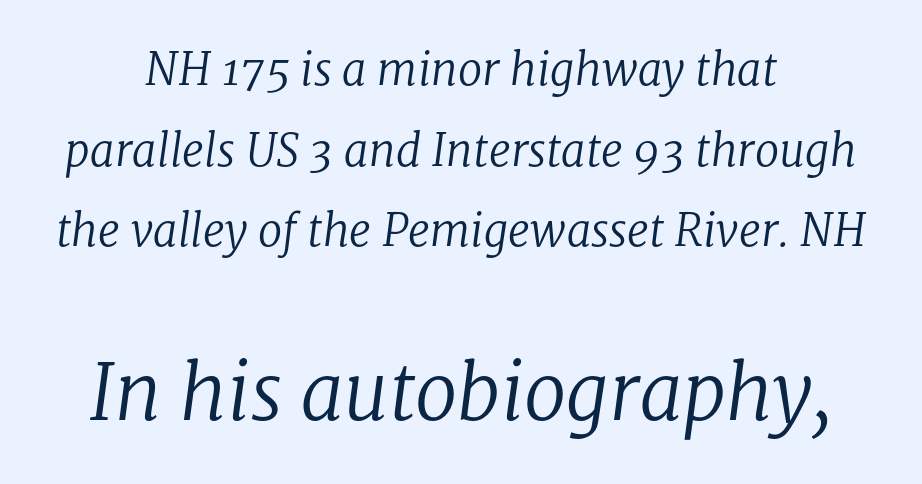
{"serif": "yes", "italic": "yes", "lean": "right", "slant_degrees": 8, "bold": "no", "weight": "regular", "width": "normal", "stroke_contrast": "low", "x_height": "medium", "monospaced": "no", "underline": "no", "align": "center", "line_spacing_ratio": 1.83, "letter_spacing": "normal", "letter_spacing_em": 0.0, "larger_block": "second", "size_ratio": 1.75, "glyph_px": 77}
